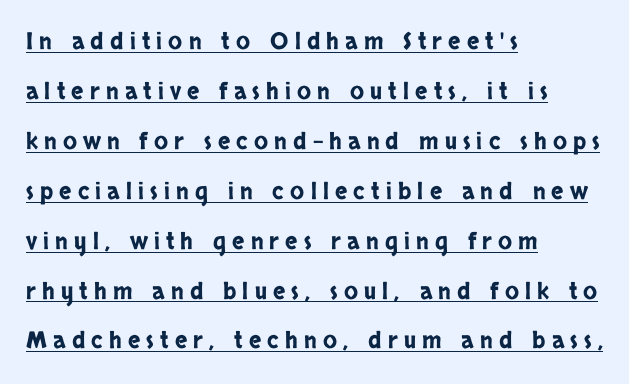
This sample uses an upright cut, with every glyph sitting square on the baseline. Baseline-to-baseline distance is far greater than the letter height. The horizontal fit of the characters is loose and conspicuously gappy. A typographer would call this underscored text. The paragraph shown leans on its left margin.
